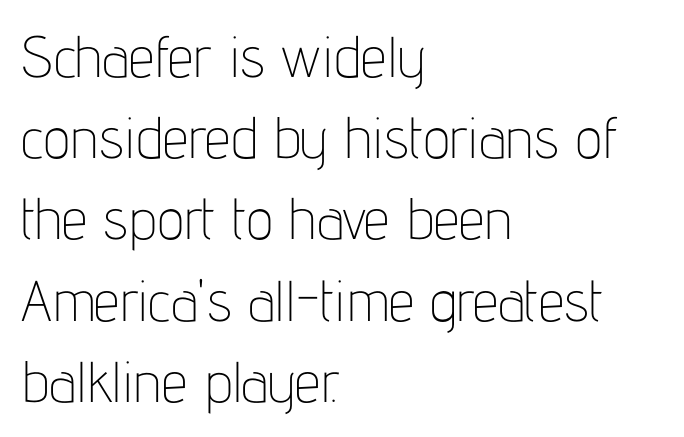
Q: Is the text bold? A: No.
Q: Is the text italic (slanted)? A: No, it is upright.
Q: Is the typeface a serif or a sans-serif typeface? A: Sans-serif.
Q: Is the text underlined? A: No.
Q: How is the paragraph aligned? A: Left-aligned.
Q: Is the spacing between letters normal or unusually wide? A: Normal.
Q: Is the spacing between lines tight, normal or loose? A: Normal.
Q: Width (condensed, normal, or wide)? A: Condensed.
Q: Stroke contrast? A: Low.
Q: x-height? A: Medium.
Q: Monospaced? A: No.
